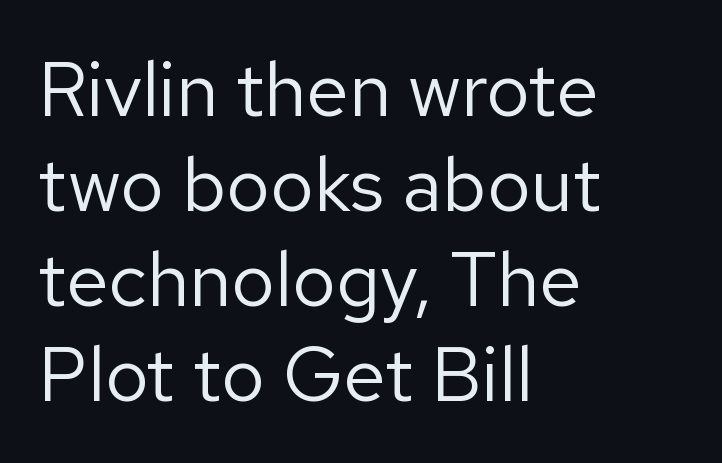
{"serif": "no", "italic": "no", "bold": "no", "weight": "regular", "width": "normal", "stroke_contrast": "low", "x_height": "medium", "monospaced": "no", "underline": "no", "align": "left", "line_spacing": "normal", "line_spacing_ratio": 1.25, "letter_spacing": "normal", "letter_spacing_em": 0.0, "glyph_px": 76}
